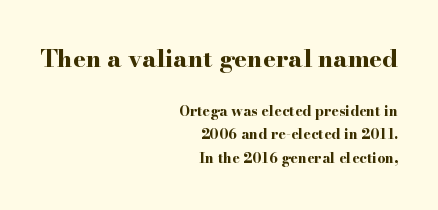
The image shows 24 px bold type, upright; set right-aligned, normal line spacing (1.69x), normal letter spacing, not underlined; the first (top) block is 1.71x larger.
